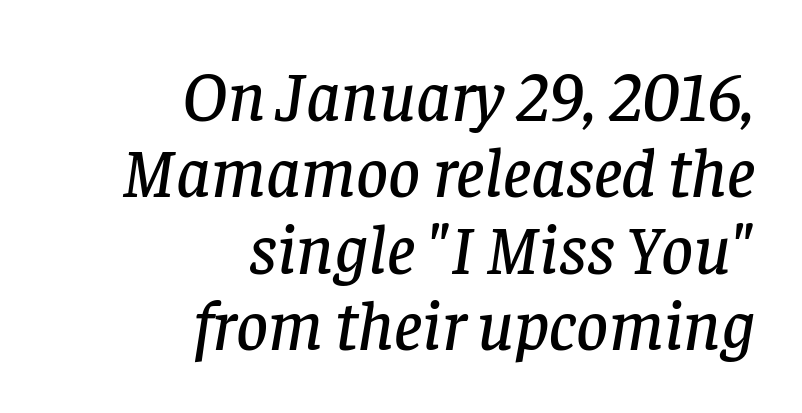
Q: Is the text italic (slanted)? A: Yes, it leans right by about 8 degrees.
Q: Is the typeface a serif or a sans-serif typeface? A: Serif.
Q: Is the text underlined? A: No.
Q: How is the paragraph aligned? A: Right-aligned.
Q: Is the spacing between letters normal or unusually wide? A: Normal.
Q: Is the spacing between lines tight, normal or loose? A: Tight.
Q: Width (condensed, normal, or wide)? A: Normal.
Q: Stroke contrast? A: Low.
Q: x-height? A: Large.
Q: Monospaced? A: No.
